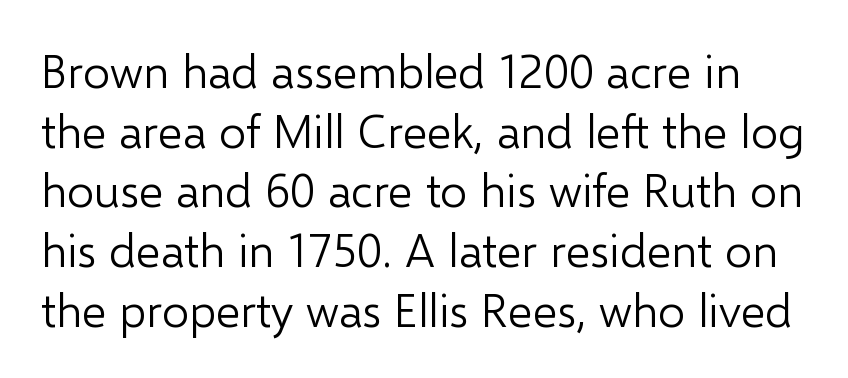
{"serif": "no", "italic": "no", "bold": "no", "weight": "light", "width": "normal", "stroke_contrast": "low", "x_height": "medium", "monospaced": "no", "underline": "no", "line_spacing": "normal", "line_spacing_ratio": 1.27, "letter_spacing": "normal", "letter_spacing_em": 0.0, "glyph_px": 47}
